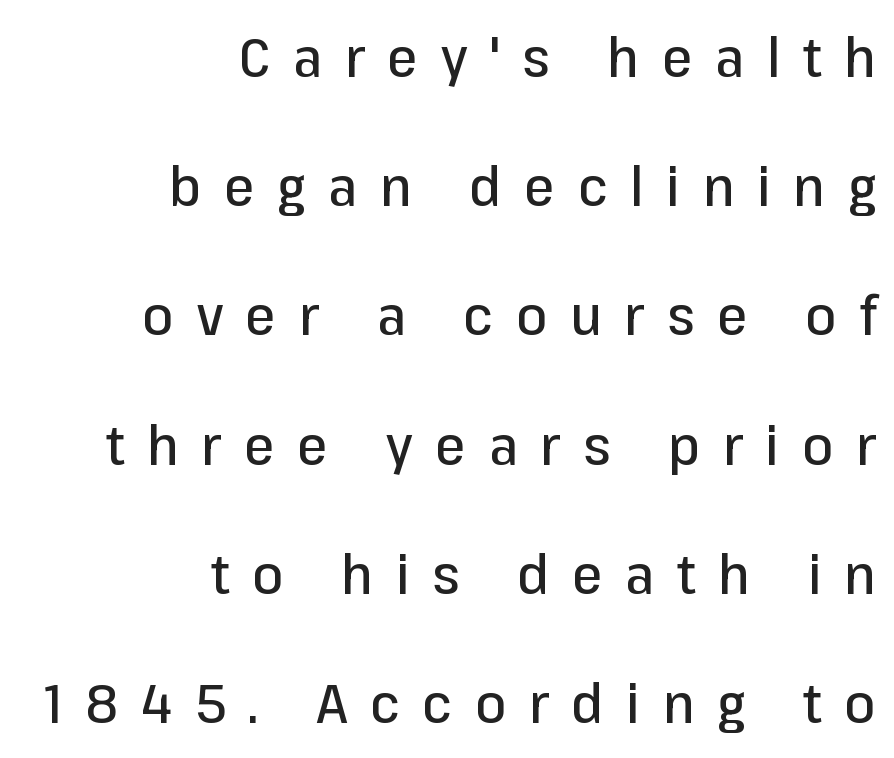
The image shows 55 px sans-serif type, upright; set right-aligned, loose line spacing (2.35x), unusually wide letter spacing (+0.41 em), not underlined; low stroke contrast and a medium x-height.
